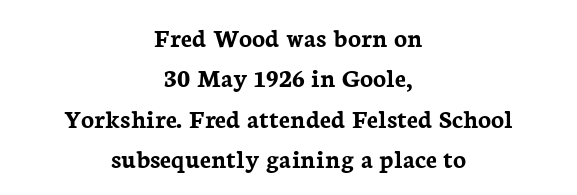
The setting favours the middle, as headings and verse often do. Look at the tracking — it's just the regular setting, nothing added. Caption: bold face, heavy strokes. Anything drawn beneath the words? Only blank space. The typography opts for an upright posture over an oblique one.
